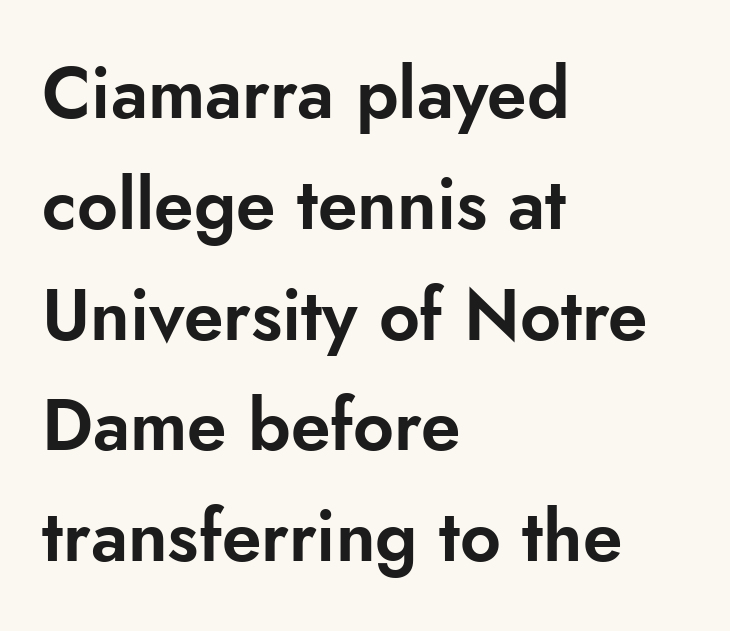
The image shows 71 px sans-serif type, upright; set left-aligned, normal line spacing (1.56x), normal letter spacing, not underlined; low stroke contrast and a small x-height.
